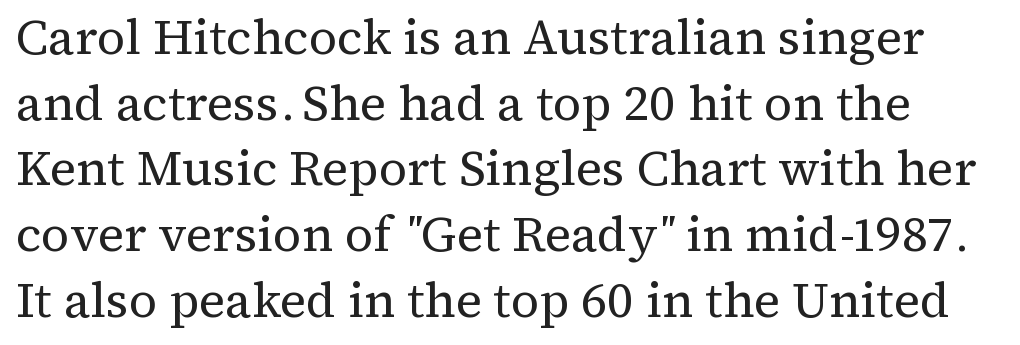
{"serif": "yes", "italic": "no", "bold": "no", "weight": "regular", "width": "normal", "stroke_contrast": "medium", "x_height": "medium", "monospaced": "no", "underline": "no", "line_spacing": "normal", "line_spacing_ratio": 1.34, "letter_spacing": "normal", "letter_spacing_em": 0.0, "glyph_px": 49}
